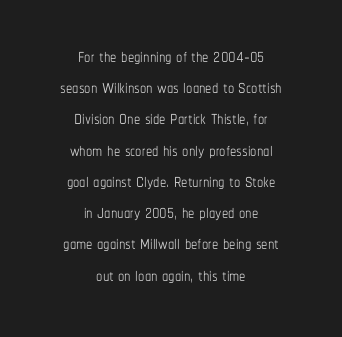
Q: Is the text bold? A: No.
Q: Is the text italic (slanted)? A: No, it is upright.
Q: Is the text underlined? A: No.
Q: How is the paragraph aligned? A: Centered.
Q: Is the spacing between letters normal or unusually wide? A: Normal.
Q: Is the spacing between lines tight, normal or loose? A: Normal.
